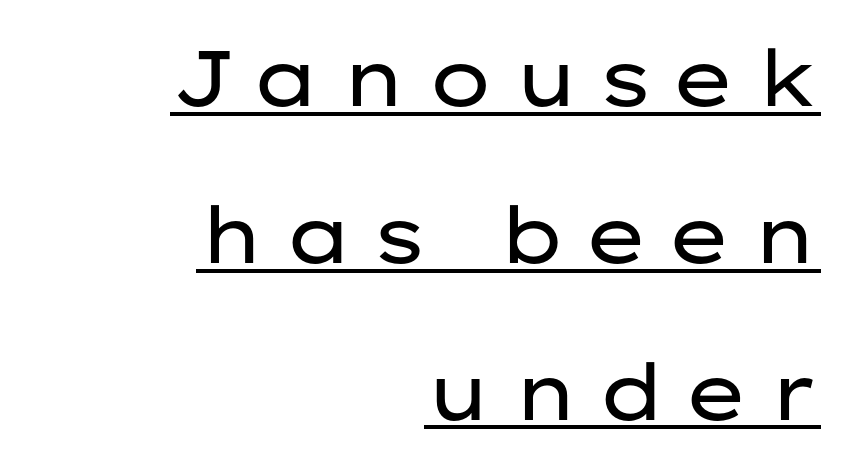
The axis of the letterforms is exactly vertical. The letterforms stand isolated, each surrounded by extra space. The lettering is marked with a stroke running underneath it. The rendering uses natural spacing where letterforms have individual widths. The designer dialed line spacing up above the default.
